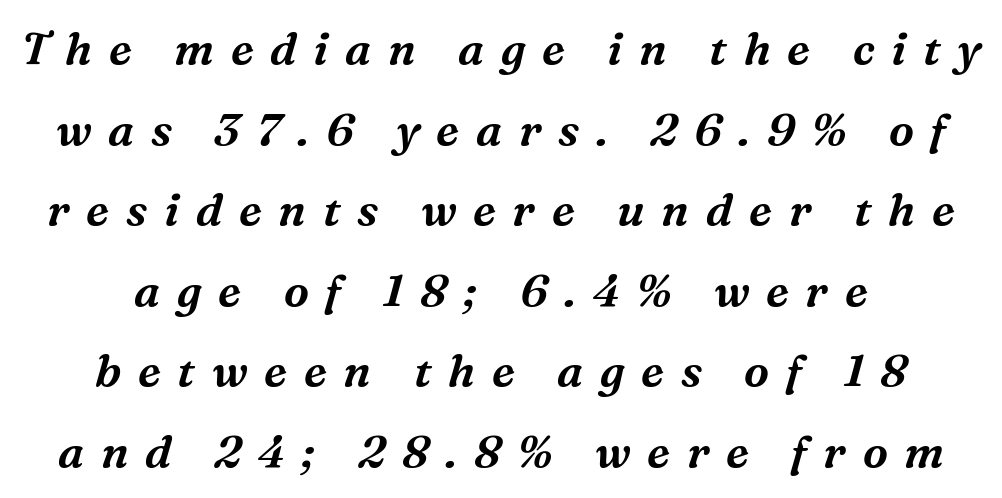
The image shows 45 px serif type, italic (leaning right); set centered, line spacing 1.79x, unusually wide letter spacing (+0.37 em), not underlined; medium stroke contrast and a medium x-height.
